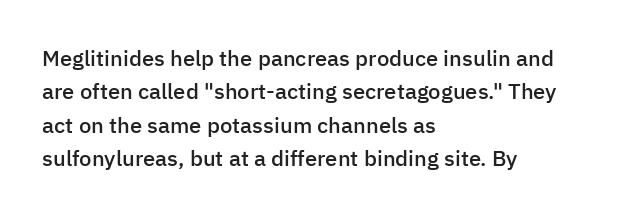
Rows of type keep a routine distance in the vertical direction. Default kerning and tracking; the words read as compact shapes. The font's upright variant was chosen for this text. As a designer I'd log this as weight 600, semibold. The string is rendered with underlining switched off.
